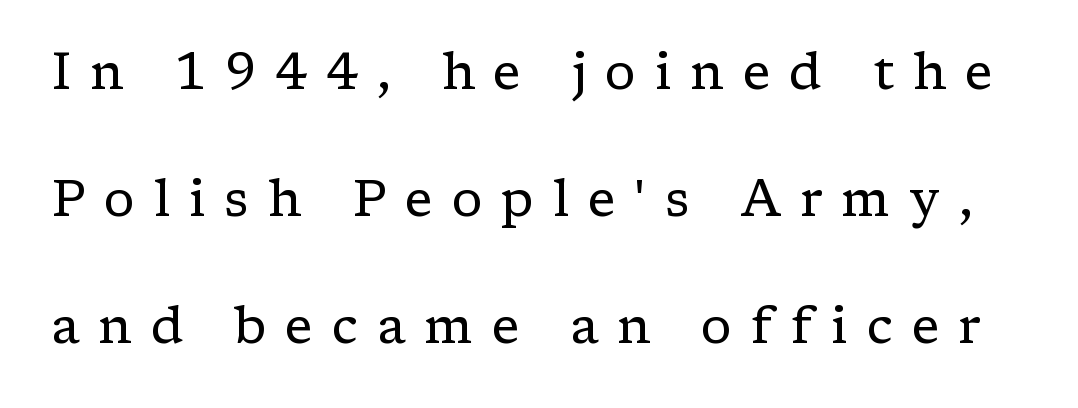
{"serif": "yes", "italic": "no", "bold": "no", "weight": "regular", "width": "normal", "stroke_contrast": "low", "x_height": "medium", "monospaced": "no", "underline": "no", "line_spacing": "loose", "line_spacing_ratio": 2.49, "letter_spacing": "wide", "letter_spacing_em": 0.37, "glyph_px": 51}
